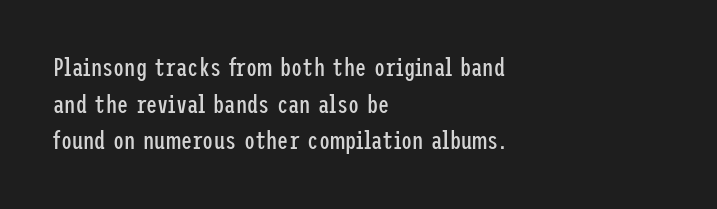
Q: Is the text bold? A: No.
Q: Is the text italic (slanted)? A: No, it is upright.
Q: Is the text underlined? A: No.
Q: How is the paragraph aligned? A: Left-aligned.
Q: Is the spacing between letters normal or unusually wide? A: Normal.
Q: Is the spacing between lines tight, normal or loose? A: Normal.
